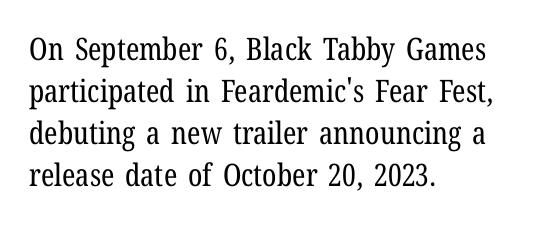
{"serif": "yes", "italic": "no", "bold": "no", "weight": "regular", "width": "condensed", "stroke_contrast": "low", "x_height": "medium", "monospaced": "no", "underline": "no", "align": "left", "line_spacing": "normal", "line_spacing_ratio": 1.36, "letter_spacing": "normal", "letter_spacing_em": 0.0, "glyph_px": 31}
